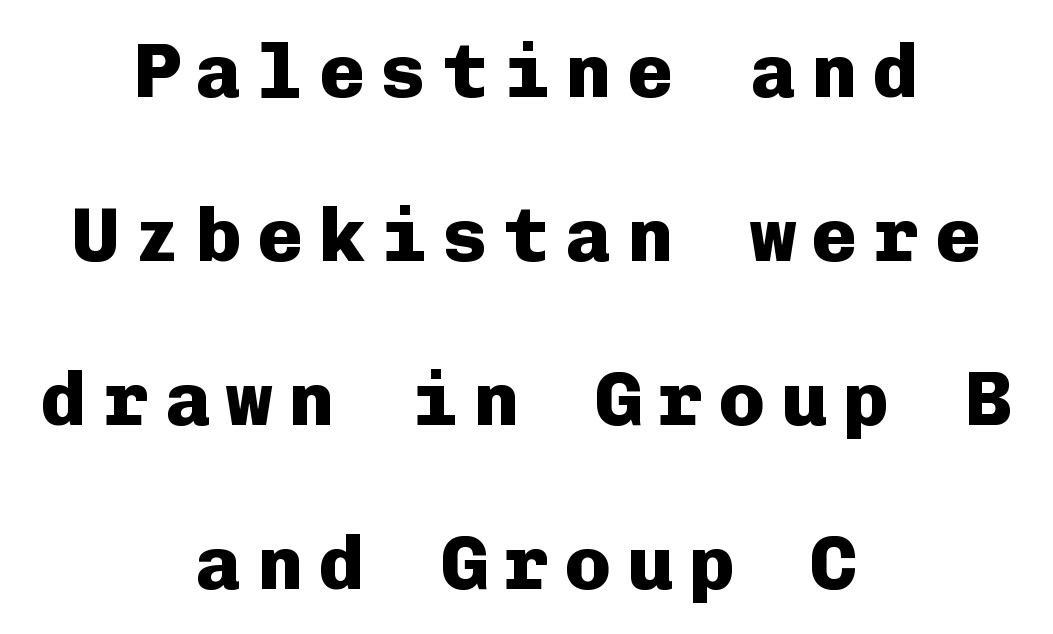
{"serif": "no", "italic": "no", "bold": "yes", "weight": "heavy", "width": "normal", "stroke_contrast": "low", "x_height": "medium", "monospaced": "yes", "underline": "no", "align": "center", "line_spacing": "loose", "line_spacing_ratio": 2.13, "letter_spacing": "wide", "letter_spacing_em": 0.2, "glyph_px": 77}
